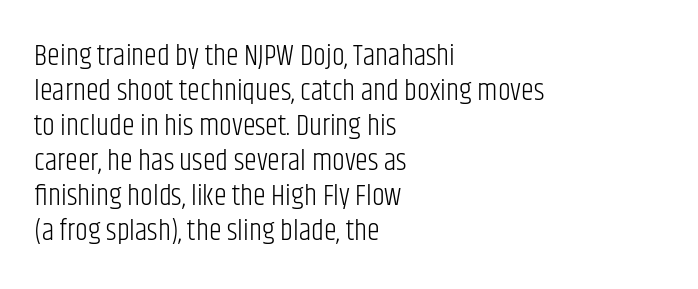
The image shows 29 px light, condensed sans-serif type, upright; set left-aligned, line spacing 1.21x, normal letter spacing, not underlined; low stroke contrast and a large x-height.
